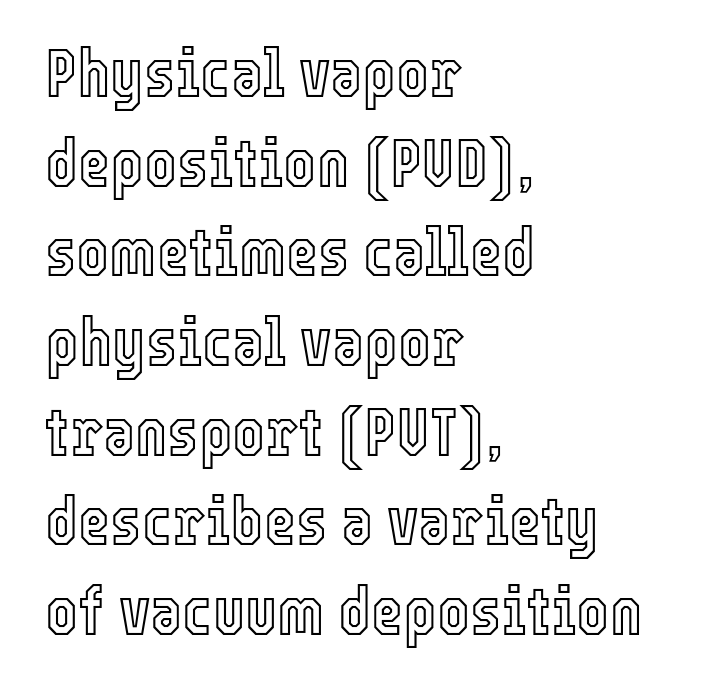
Compared with typical paragraphs, the rows here are spaced about the same. Between one letter and the next there's only the usual sliver of space. Characters remain perfectly vertical along every line. The passage is arranged the way most books set body copy — flush left. Underline: absent. Note the varied advance widths — an 'i' is clearly narrower than an 'm'.
